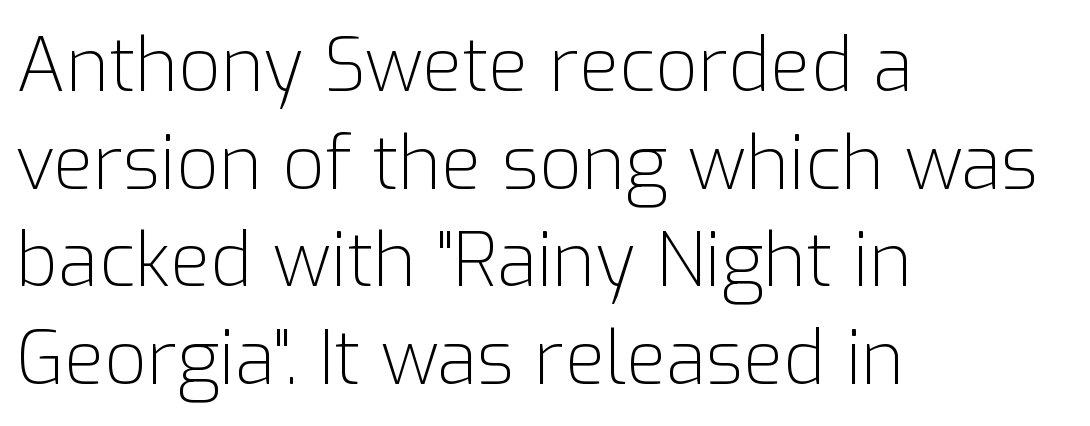
The letters stand upright; this is a roman face. The font sits on the lighter half of the weight spectrum, regular included. Evenly set lines give the paragraph a standard silhouette. Casual observation: everything's shoved over to the left.
